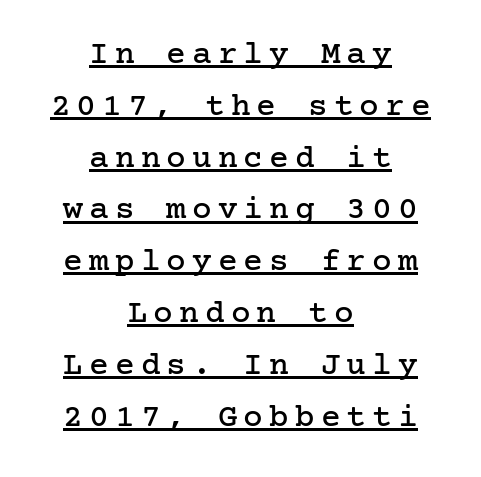
Neither beginnings nor endings align; midpoints do. The passage shown stacks its lines at a standard gap. You can see a thin bar hugging the bottom of the glyphs. Does the lettering tilt? It doesn't — this is upright. Note: serifs present on the glyphs.
